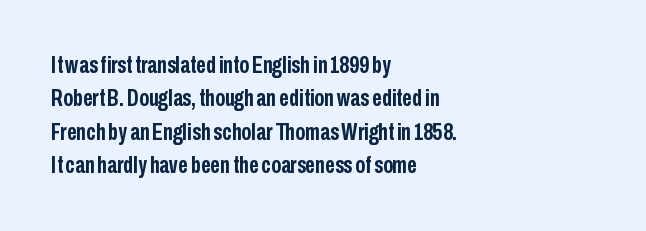
You can tell it's not italic because the verticals are truly vertical. Descender tails drop into unmarked territory. Baseline-to-baseline distance is the conventional proportion of letter height. Nobody touched the tracking dial on this one. Thick stems and heavy bowls — unmistakably bold. One-word summary of the alignment: left.
